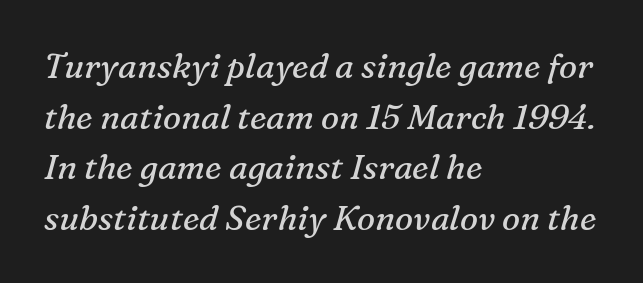
The rag falls on the right side of this text block. A bare baseline throughout the passage. The font family rendered here belongs to the serif group. Spacing verdict: proportional, widths tailored to each character. Is this a heavy cut? Hardly; it is regular or lighter.
